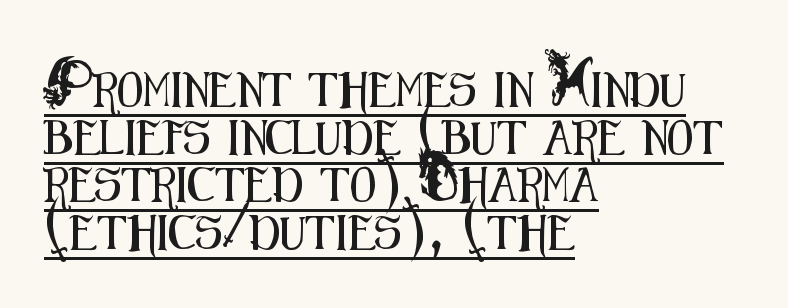
Q: Is the text italic (slanted)? A: No, it is upright.
Q: Is the typeface a serif or a sans-serif typeface? A: Sans-serif.
Q: Is the text underlined? A: Yes.
Q: How is the paragraph aligned? A: Left-aligned.
Q: Is the spacing between letters normal or unusually wide? A: Normal.
Q: Is the spacing between lines tight, normal or loose? A: Normal.
Q: Width (condensed, normal, or wide)? A: Condensed.
Q: Stroke contrast? A: Medium.
Q: x-height? A: Small.
Q: Monospaced? A: No.
